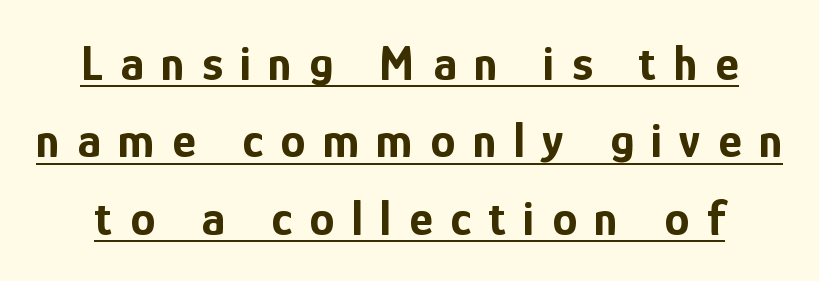
Q: Is the text bold? A: Yes.
Q: Is the text italic (slanted)? A: No, it is upright.
Q: Is the typeface a serif or a sans-serif typeface? A: Sans-serif.
Q: Is the text underlined? A: Yes.
Q: Is the spacing between letters normal or unusually wide? A: Unusually wide.
Q: Is the spacing between lines tight, normal or loose? A: Normal.
Q: Width (condensed, normal, or wide)? A: Condensed.
Q: Stroke contrast? A: Low.
Q: x-height? A: Medium.
Q: Monospaced? A: No.
